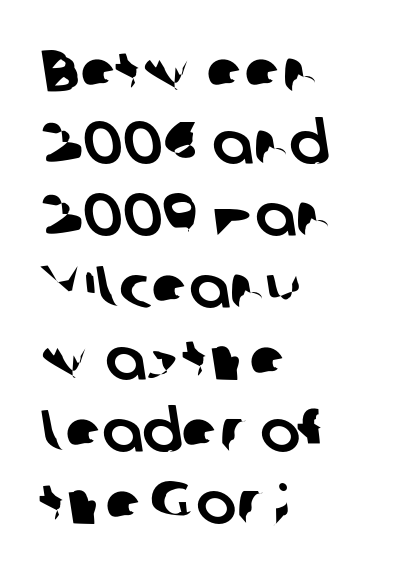
The image shows 60 px sans-serif type; set left-aligned, line spacing 1.2x, normal letter spacing, not underlined; low stroke contrast and a medium x-height.
